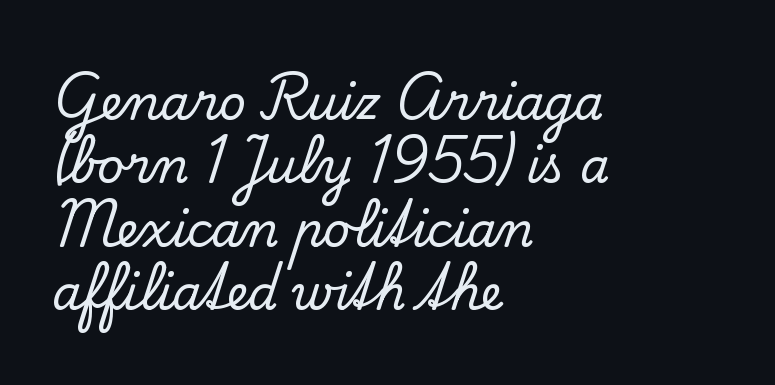
The characters display serif detailing at their extremities. This block has exactly the height ordinary leading produces. Clear beneath every line of the passage. The type is set solid horizontally, with unmodified tracking. Note the varied advance widths — an 'i' is clearly narrower than an 'm'. Compared with a centered layout, this one pins lines to the left instead.
